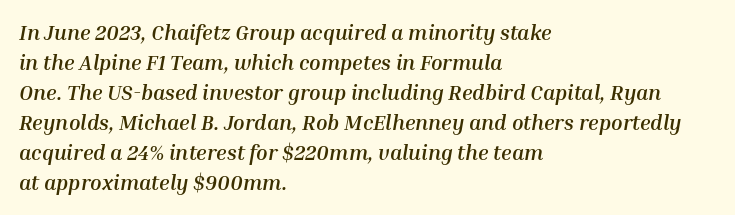
{"italic": "yes", "lean": "right", "slant_degrees": 10, "bold": "yes", "underline": "no", "align": "left", "line_spacing": "normal", "line_spacing_ratio": 1.43, "letter_spacing": "normal", "letter_spacing_em": 0.0, "glyph_px": 21}
